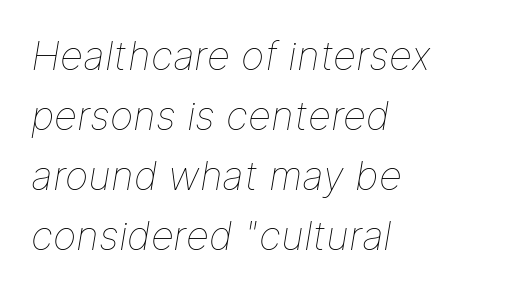
{"italic": "yes", "lean": "right", "slant_degrees": 9, "bold": "no", "weight": "thin", "width": "normal", "stroke_contrast": "low", "x_height": "medium", "monospaced": "no", "underline": "no", "align": "left", "line_spacing": "normal", "line_spacing_ratio": 1.5, "letter_spacing": "normal", "letter_spacing_em": 0.0, "glyph_px": 40}
